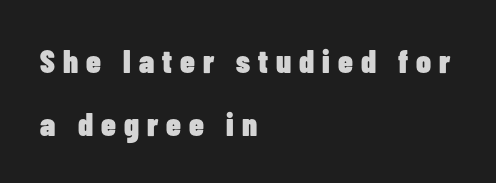
{"serif": "no", "italic": "no", "bold": "yes", "weight": "heavy", "width": "condensed", "stroke_contrast": "low", "x_height": "medium", "monospaced": "no", "underline": "no", "align": "left", "line_spacing": "loose", "line_spacing_ratio": 1.9, "letter_spacing": "wide", "letter_spacing_em": 0.24, "glyph_px": 33}
